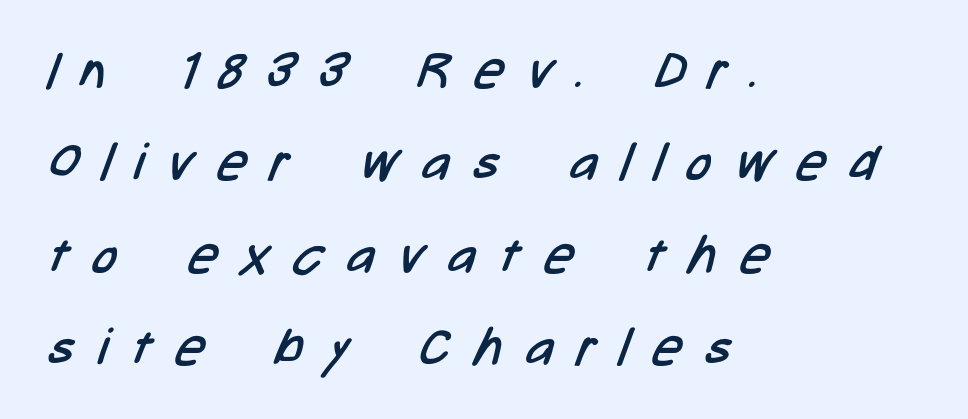
Short note: letters widely spaced. Left-aligned paragraph, ragged on the right. These glyphs show unthickened strokes, regular width or finer. A typesetter would call this proportional, since set widths differ per character. Honestly, there is no underline to notice here at all.
